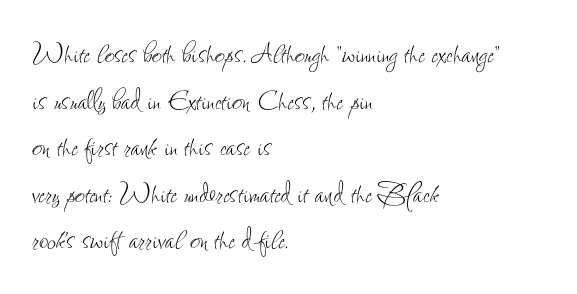
{"bold": "no", "weight": "thin", "width": "condensed", "stroke_contrast": "low", "x_height": "small", "monospaced": "no", "underline": "no", "align": "left", "line_spacing": "normal", "line_spacing_ratio": 1.33, "letter_spacing": "normal", "letter_spacing_em": 0.0, "glyph_px": 35}
